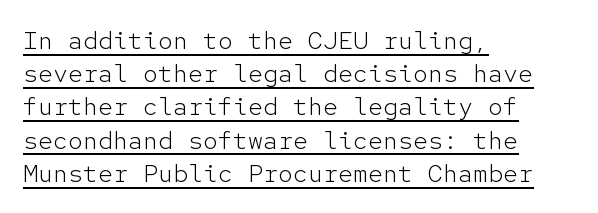
{"italic": "no", "bold": "no", "underline": "yes", "align": "left", "line_spacing": "normal", "line_spacing_ratio": 1.33, "letter_spacing": "normal", "letter_spacing_em": 0.0, "glyph_px": 25}
